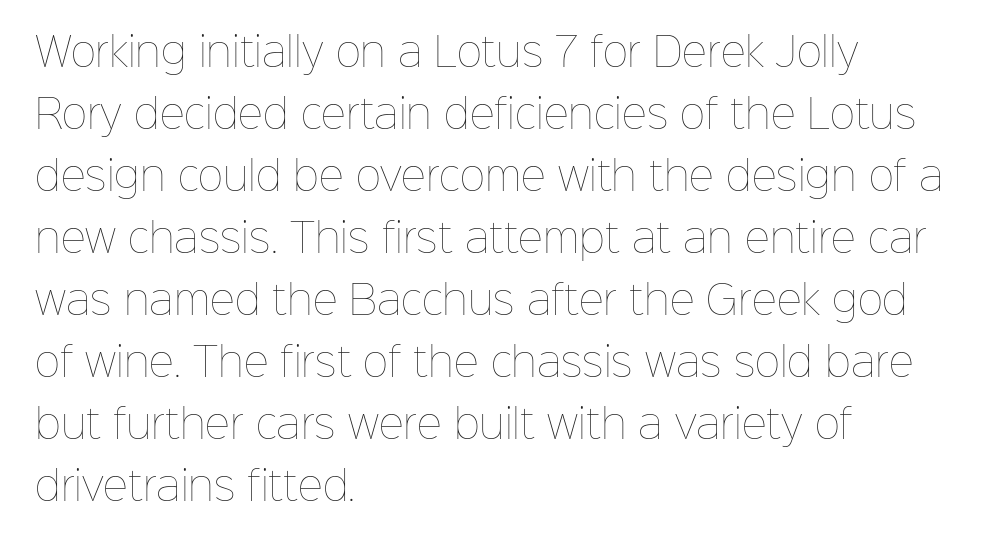
{"italic": "no", "bold": "no", "weight": "thin", "width": "normal", "stroke_contrast": "low", "x_height": "medium", "monospaced": "no", "underline": "no", "align": "left", "line_spacing": "normal", "line_spacing_ratio": 1.59, "letter_spacing": "normal", "letter_spacing_em": 0.0, "glyph_px": 39}
